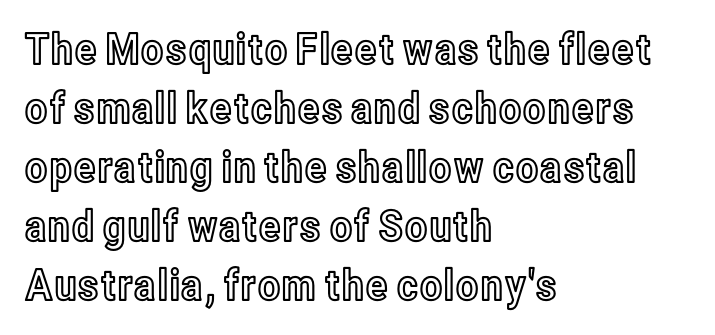
{"italic": "no", "width": "condensed", "x_height": "medium", "monospaced": "no", "underline": "no", "align": "left", "line_spacing": "normal", "line_spacing_ratio": 1.37, "letter_spacing": "normal", "letter_spacing_em": 0.0, "glyph_px": 43}
